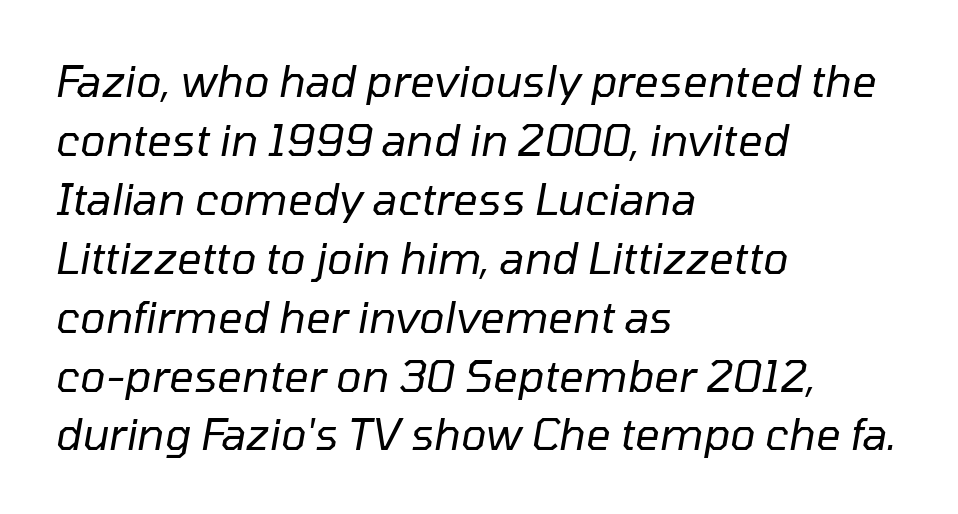
The image shows 43 px regular-weight type, italic (leaning right); set left-aligned, normal line spacing (1.37x), normal letter spacing, not underlined; low stroke contrast and a medium x-height.
